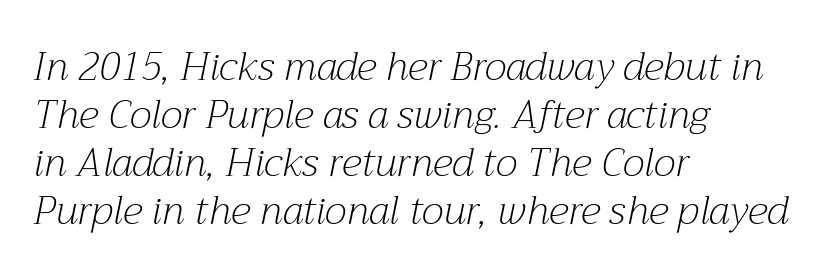
Q: Is the text bold? A: No.
Q: Is the text italic (slanted)? A: Yes, it leans right by about 12 degrees.
Q: Is the typeface a serif or a sans-serif typeface? A: Serif.
Q: Is the text underlined? A: No.
Q: How is the paragraph aligned? A: Left-aligned.
Q: Is the spacing between letters normal or unusually wide? A: Normal.
Q: Width (condensed, normal, or wide)? A: Normal.
Q: Stroke contrast? A: Medium.
Q: x-height? A: Medium.
Q: Monospaced? A: No.
